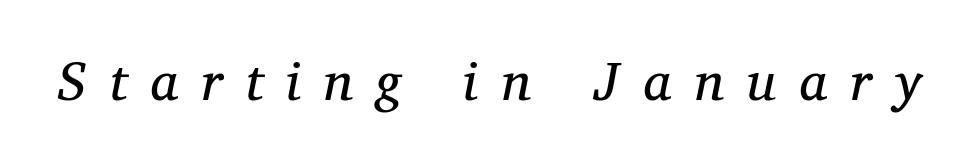
Q: Is the text bold? A: No.
Q: Is the text italic (slanted)? A: Yes, it leans right by about 11 degrees.
Q: Is the typeface a serif or a sans-serif typeface? A: Serif.
Q: Is the text underlined? A: No.
Q: Is the spacing between letters normal or unusually wide? A: Unusually wide.
Q: Width (condensed, normal, or wide)? A: Normal.
Q: Stroke contrast? A: Medium.
Q: x-height? A: Medium.
Q: Monospaced? A: No.
